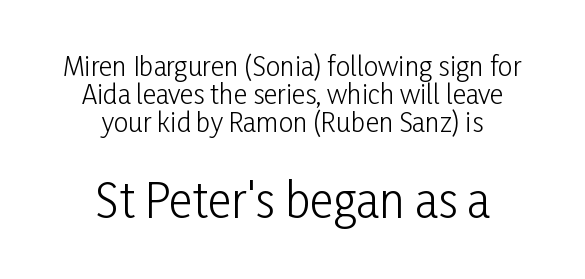
The image shows 46 px light, condensed sans-serif type, upright; set centered, tight line spacing (1.08x), normal letter spacing, not underlined; the second (bottom) block is 1.77x larger; low stroke contrast and a medium x-height.
